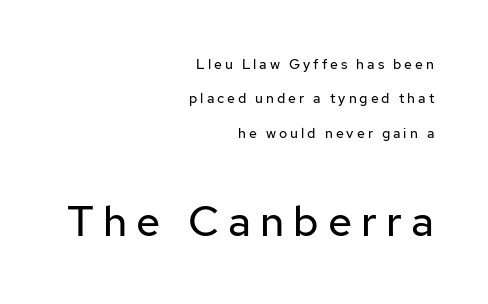
Q: Is the text bold? A: No.
Q: Is the text italic (slanted)? A: No, it is upright.
Q: Is the typeface a serif or a sans-serif typeface? A: Sans-serif.
Q: Is the text underlined? A: No.
Q: How is the paragraph aligned? A: Right-aligned.
Q: Is the spacing between letters normal or unusually wide? A: Unusually wide.
Q: Is the spacing between lines tight, normal or loose? A: Loose.
Q: Which block of text is set in a larger size, the first (top) or the second (bottom)? A: The second (bottom) one.
Q: Width (condensed, normal, or wide)? A: Normal.
Q: Stroke contrast? A: Low.
Q: x-height? A: Medium.
Q: Monospaced? A: No.
